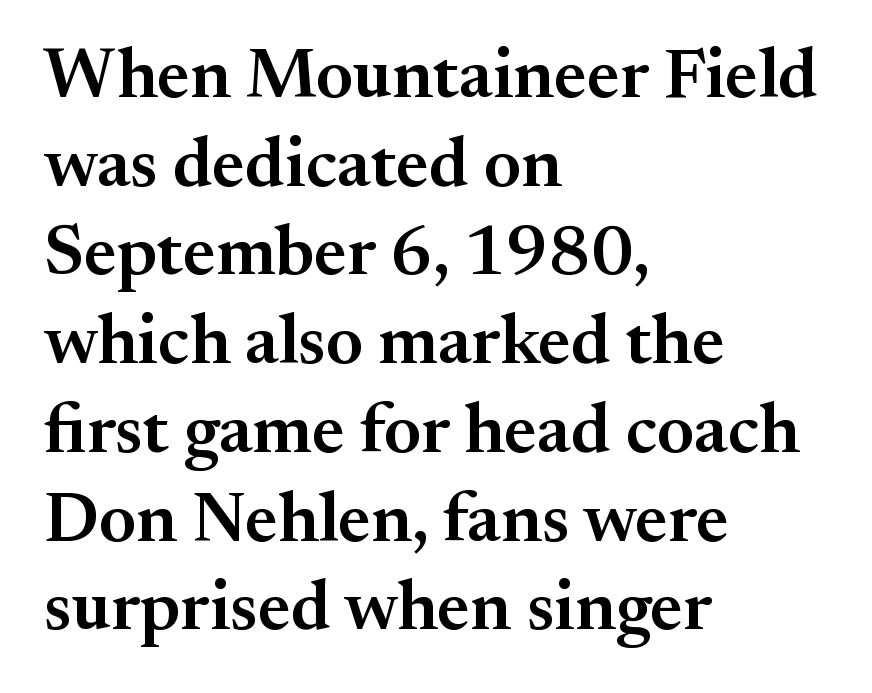
Q: Is the text bold? A: Semi-bold.
Q: Is the text italic (slanted)? A: No, it is upright.
Q: Is the typeface a serif or a sans-serif typeface? A: Serif.
Q: Is the text underlined? A: No.
Q: How is the paragraph aligned? A: Left-aligned.
Q: Is the spacing between letters normal or unusually wide? A: Normal.
Q: Is the spacing between lines tight, normal or loose? A: Normal.
Q: Width (condensed, normal, or wide)? A: Normal.
Q: Stroke contrast? A: Medium.
Q: x-height? A: Small.
Q: Monospaced? A: No.
